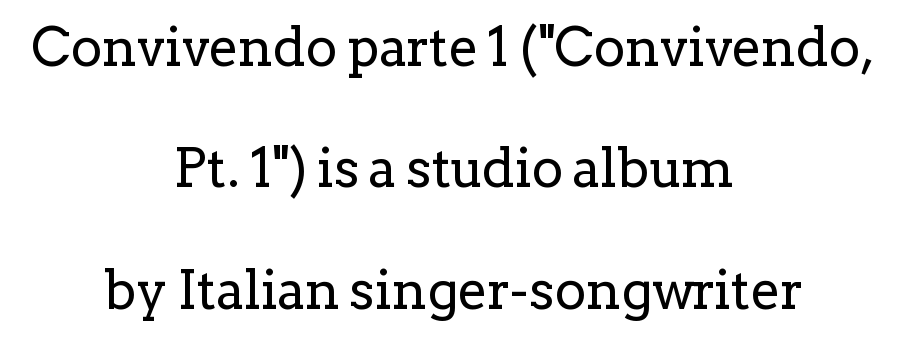
Q: Is the text bold? A: No.
Q: Is the text italic (slanted)? A: No, it is upright.
Q: Is the typeface a serif or a sans-serif typeface? A: Serif.
Q: Is the text underlined? A: No.
Q: How is the paragraph aligned? A: Centered.
Q: Is the spacing between letters normal or unusually wide? A: Normal.
Q: Is the spacing between lines tight, normal or loose? A: Loose.
Q: Width (condensed, normal, or wide)? A: Normal.
Q: Stroke contrast? A: Low.
Q: x-height? A: Medium.
Q: Monospaced? A: No.
